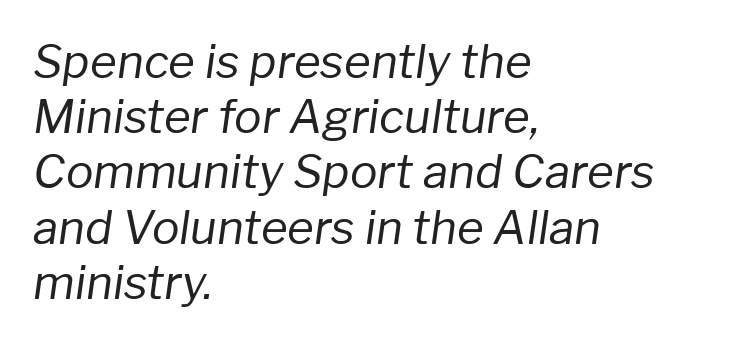
The image shows 46 px regular-weight type, italic (leaning right); set left-aligned, line spacing 1.2x, normal letter spacing, not underlined; low stroke contrast and a medium x-height.
